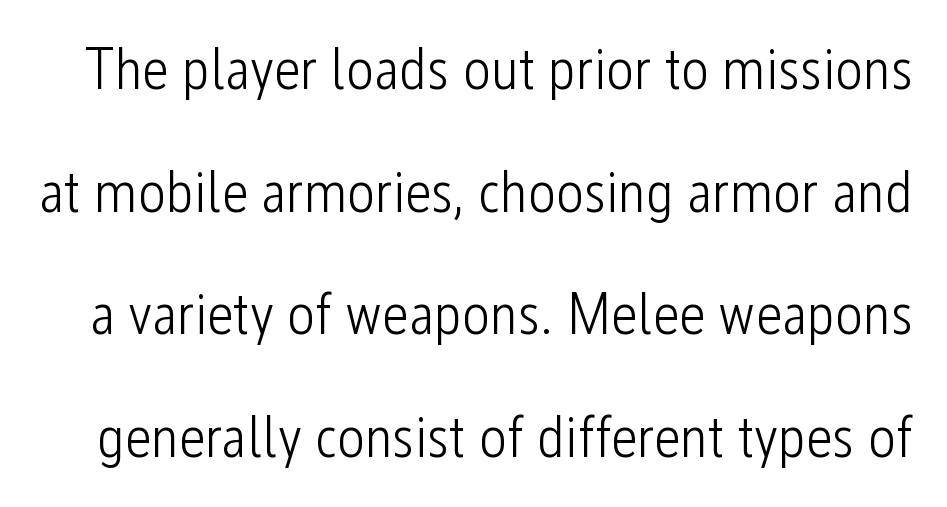
The strip under each line holds only bare page. Vertical stems look standard width or narrower in stroke. Varying glyph widths throughout — classic text-font behaviour. Between one letter and the next there's only the usual sliver of space.
